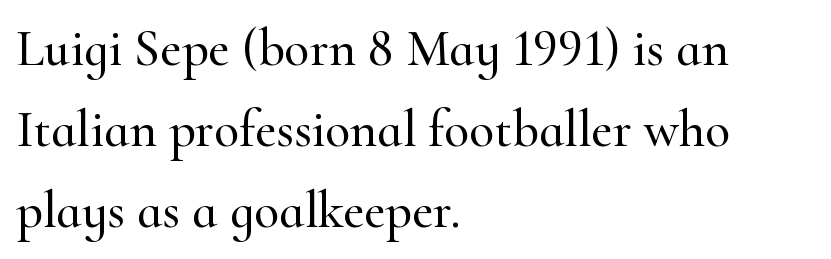
Casual observation: everything's shoved over to the left. The line-height multiplier appears to be the usual default. A serif font was chosen for this passage. A typesetter would mark this as roman, not italic. Each letter keeps its own natural width here, so spacing adapts to shape. In terms of letterspacing, this is plain default setting.
